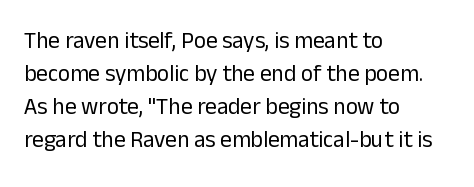
Honestly, the row spacing looks completely unremarkable. Caption: face not bold, strokes unweighted. Posture: vertical. This rendering features lettering with no underline. The setting favours the left margin, as ordinary paragraphs usually do.
